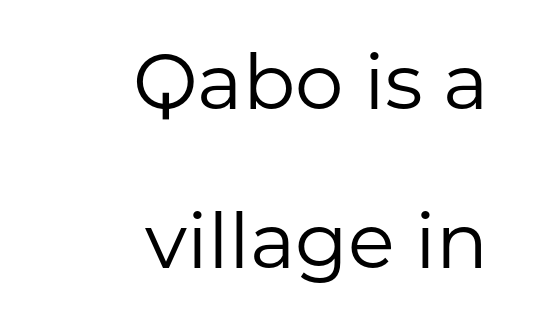
The image shows 77 px regular-weight sans-serif type, upright; set right-aligned, loose line spacing (2.07x), normal letter spacing, not underlined; low stroke contrast and a medium x-height.
